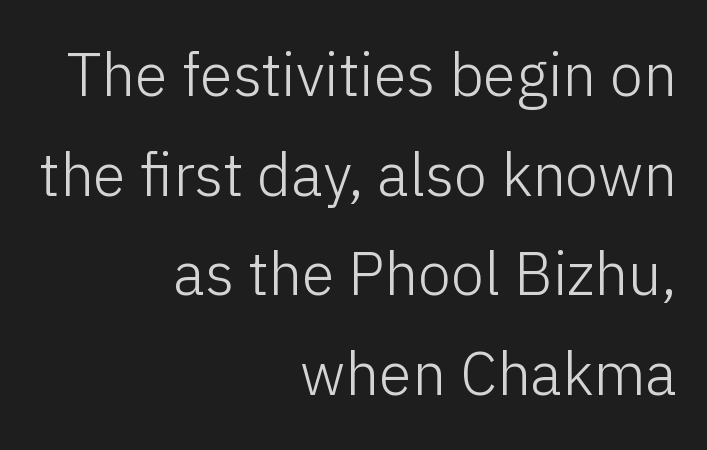
{"serif": "no", "italic": "no", "bold": "no", "weight": "light", "width": "normal", "stroke_contrast": "low", "x_height": "medium", "monospaced": "no", "underline": "no", "align": "right", "line_spacing": "normal", "line_spacing_ratio": 1.66, "letter_spacing": "normal", "letter_spacing_em": 0.0, "glyph_px": 60}
